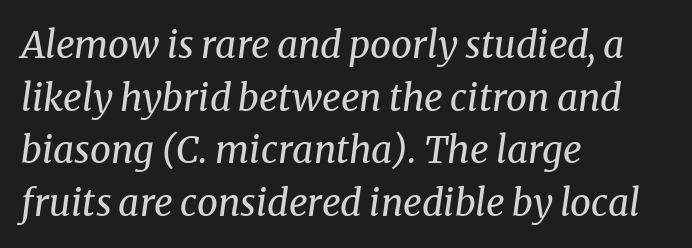
{"serif": "yes", "italic": "yes", "lean": "right", "slant_degrees": 8, "bold": "no", "weight": "regular", "width": "normal", "stroke_contrast": "medium", "x_height": "medium", "monospaced": "no", "underline": "no", "align": "left", "line_spacing": "normal", "line_spacing_ratio": 1.42, "letter_spacing": "normal", "letter_spacing_em": 0.0, "glyph_px": 37}
